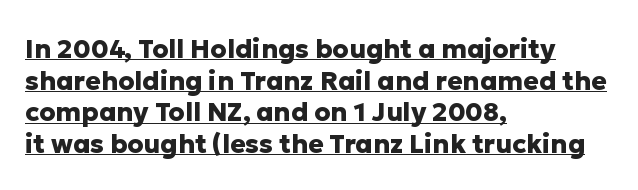
The image shows 26 px bold type, upright; set left-aligned, line spacing 1.22x, normal letter spacing, underlined.
